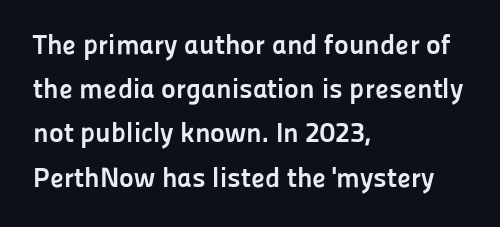
Ordinary non-slanted type is in use. Only glyphs here, with clear space below each row. As a designer I'd log this as weight 700, bold. This block has exactly the height ordinary leading produces.
